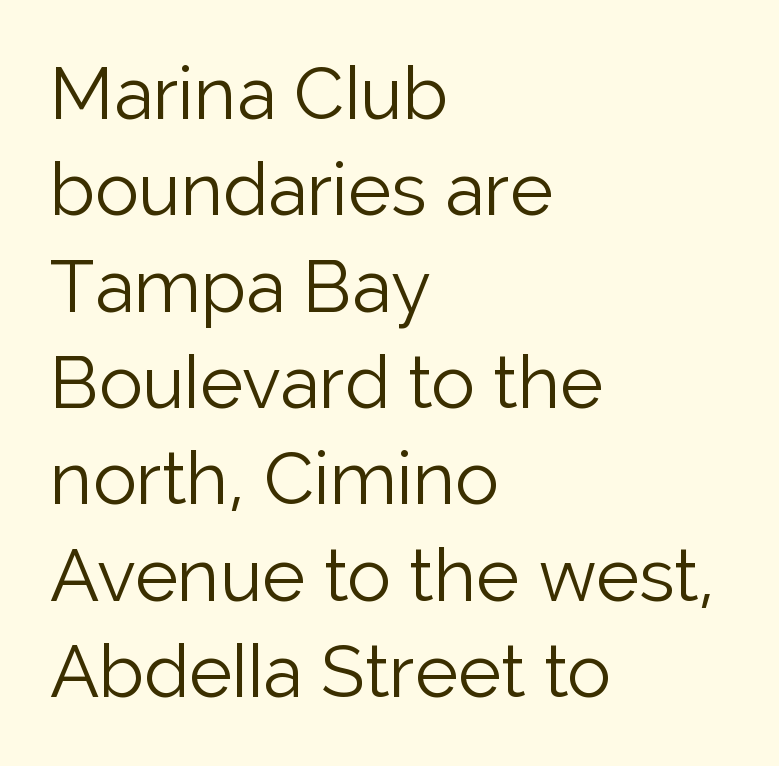
Quick note: underline off. A typesetter would call this proportional, since set widths differ per character. Line starts are locked; line ends wander. Rows of type keep a routine distance in the vertical direction. Every character sits straight up, as roman type does. Heaviness? Minimal to ordinary, like unemphasized prose.
